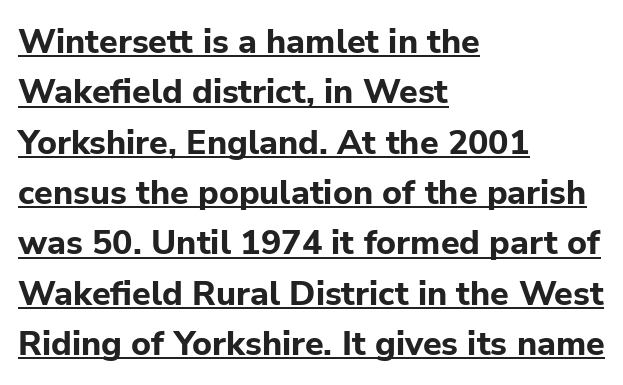
Q: Is the text bold? A: Yes.
Q: Is the text italic (slanted)? A: No, it is upright.
Q: Is the typeface a serif or a sans-serif typeface? A: Sans-serif.
Q: Is the text underlined? A: Yes.
Q: How is the paragraph aligned? A: Left-aligned.
Q: Is the spacing between letters normal or unusually wide? A: Normal.
Q: Is the spacing between lines tight, normal or loose? A: Normal.
Q: Width (condensed, normal, or wide)? A: Normal.
Q: Stroke contrast? A: Low.
Q: x-height? A: Medium.
Q: Monospaced? A: No.
